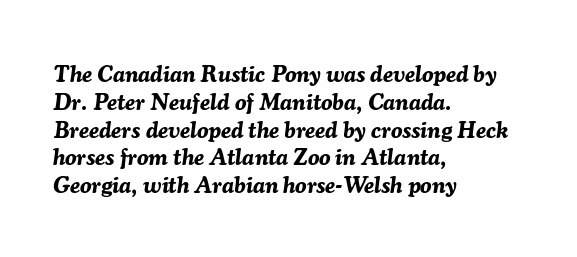
Q: Is the text bold? A: Yes.
Q: Is the text italic (slanted)? A: Yes, it leans right by about 7 degrees.
Q: Is the text underlined? A: No.
Q: How is the paragraph aligned? A: Left-aligned.
Q: Is the spacing between letters normal or unusually wide? A: Normal.
